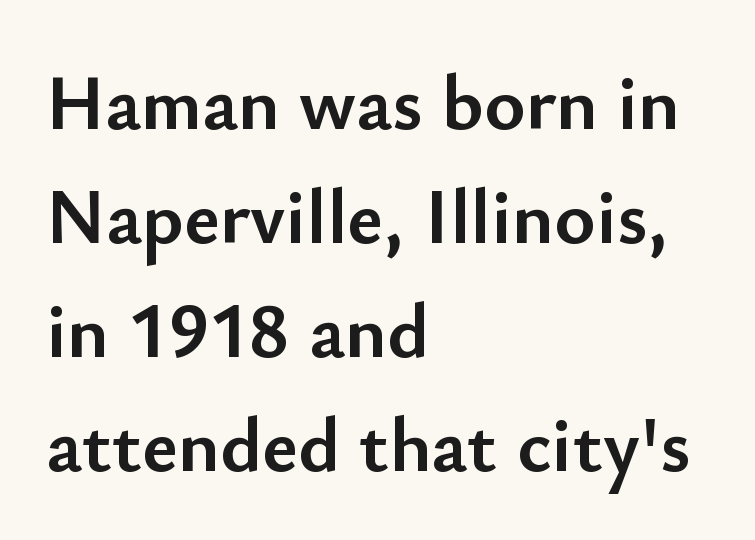
{"serif": "no", "italic": "no", "bold": "yes", "weight": "semibold", "width": "normal", "stroke_contrast": "low", "x_height": "small", "monospaced": "no", "underline": "no", "align": "left", "line_spacing": "normal", "line_spacing_ratio": 1.46, "letter_spacing": "normal", "letter_spacing_em": 0.0, "glyph_px": 78}
